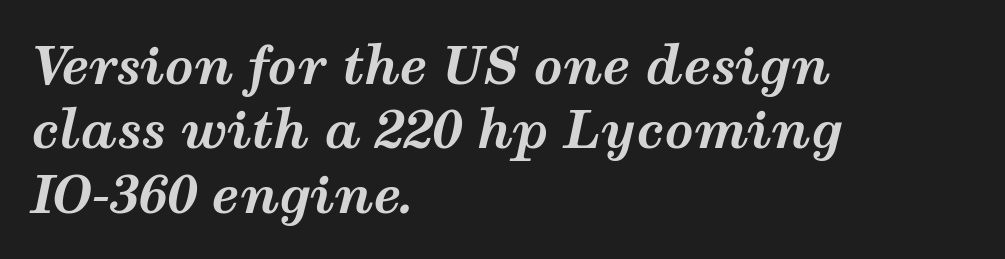
The image shows 51 px bold, wide type, italic (leaning right); set left-aligned, normal line spacing (1.26x), normal letter spacing, not underlined; medium stroke contrast and a medium x-height.
